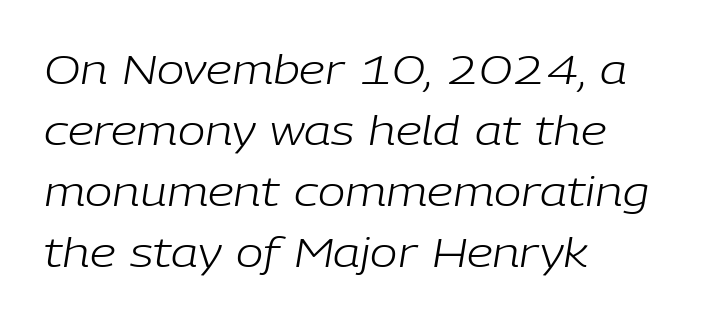
{"italic": "yes", "lean": "right", "slant_degrees": 9, "bold": "no", "weight": "light", "width": "normal", "stroke_contrast": "low", "x_height": "medium", "monospaced": "no", "underline": "no", "align": "left", "line_spacing": "normal", "line_spacing_ratio": 1.49, "letter_spacing": "normal", "letter_spacing_em": 0.0, "glyph_px": 41}
